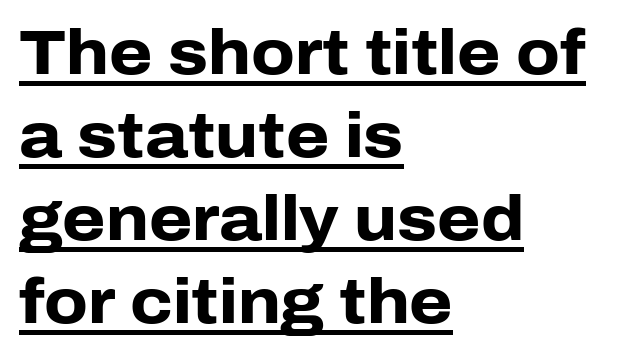
{"serif": "no", "italic": "no", "bold": "yes", "weight": "heavy", "width": "normal", "stroke_contrast": "low", "x_height": "medium", "monospaced": "no", "underline": "yes", "align": "left", "line_spacing": "normal", "line_spacing_ratio": 1.34, "letter_spacing": "normal", "letter_spacing_em": 0.0, "glyph_px": 62}
